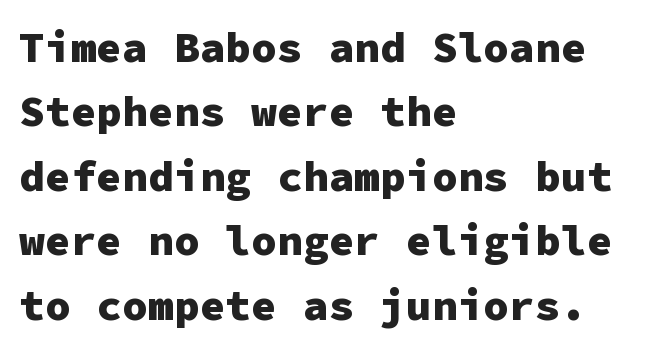
{"serif": "no", "italic": "no", "bold": "yes", "weight": "heavy", "width": "normal", "stroke_contrast": "low", "x_height": "medium", "monospaced": "yes", "underline": "no", "align": "left", "line_spacing": "normal", "line_spacing_ratio": 1.5, "letter_spacing": "normal", "letter_spacing_em": 0.0, "glyph_px": 43}
